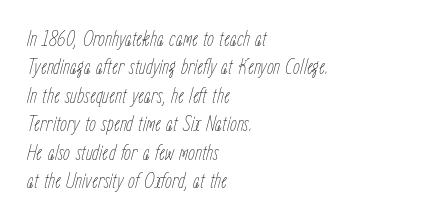
The image shows 22 px text type, italic (leaning right); set left-aligned, normal line spacing (1.29x), normal letter spacing, not underlined.
